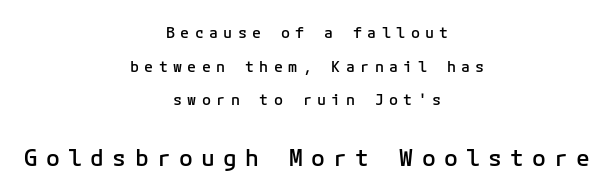
Q: Is the text bold? A: Semi-bold.
Q: Is the text italic (slanted)? A: No, it is upright.
Q: Is the text underlined? A: No.
Q: How is the paragraph aligned? A: Centered.
Q: Is the spacing between letters normal or unusually wide? A: Unusually wide.
Q: Is the spacing between lines tight, normal or loose? A: Loose.
Q: Which block of text is set in a larger size, the first (top) or the second (bottom)? A: The second (bottom) one.
